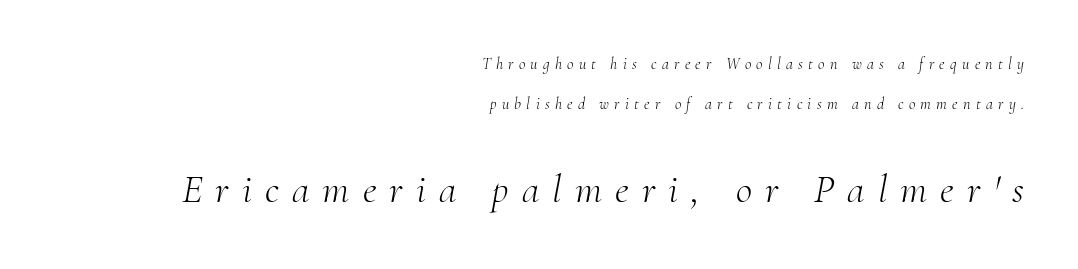
The image shows 40 px light serif type, italic (leaning right); set right-aligned, loose line spacing (2.48x), unusually wide letter spacing (+0.33 em), not underlined; the second (bottom) block is 2.5x larger; medium stroke contrast and a small x-height.
